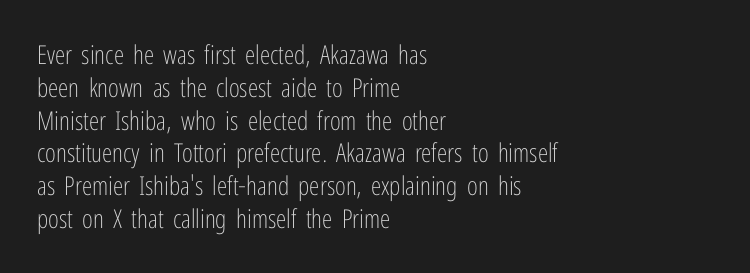
{"italic": "no", "bold": "no", "underline": "no", "align": "left", "line_spacing": "normal", "line_spacing_ratio": 1.26, "letter_spacing": "normal", "letter_spacing_em": 0.0, "glyph_px": 26}
